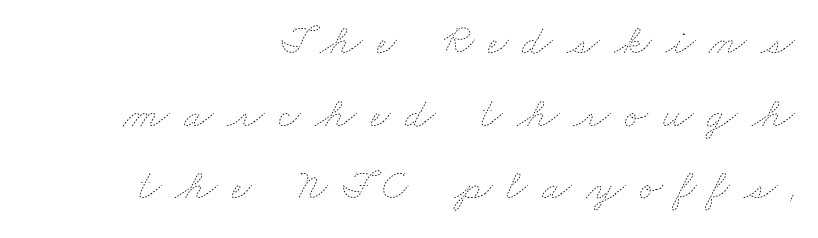
{"bold": "no", "weight": "thin", "width": "wide", "stroke_contrast": "low", "x_height": "small", "monospaced": "no", "underline": "no", "align": "right", "line_spacing": "normal", "line_spacing_ratio": 1.69, "letter_spacing": "wide", "letter_spacing_em": 0.33, "glyph_px": 43}
